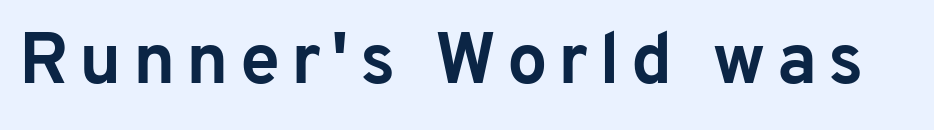
Q: Is the text bold? A: Yes.
Q: Is the text italic (slanted)? A: No, it is upright.
Q: Is the typeface a serif or a sans-serif typeface? A: Sans-serif.
Q: Is the text underlined? A: No.
Q: Width (condensed, normal, or wide)? A: Normal.
Q: Stroke contrast? A: Low.
Q: x-height? A: Medium.
Q: Monospaced? A: No.
